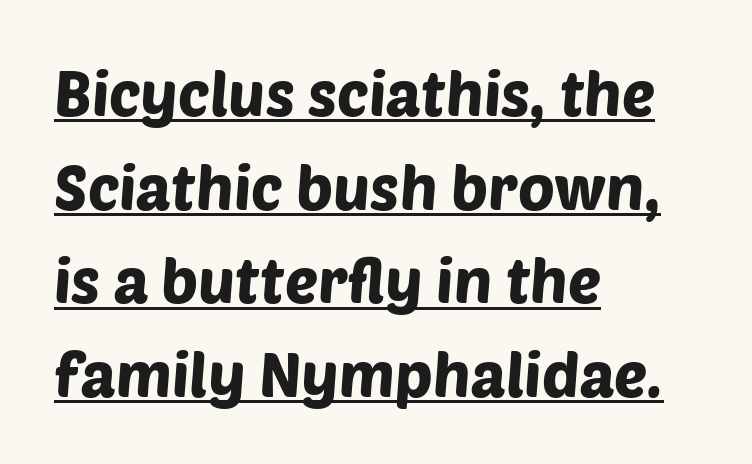
Grotesque or geometric, the face here clearly has no serifs. What decoration does the sample have? An underline. Standard letterfit; no display-style spreading of the glyphs. Notice how descenders clear the ascenders below comfortably — that's standard leading. Think of a printed novel: that variable character pitch is what you see here. The lines in this sample share a left origin and differ only in where they stop.
